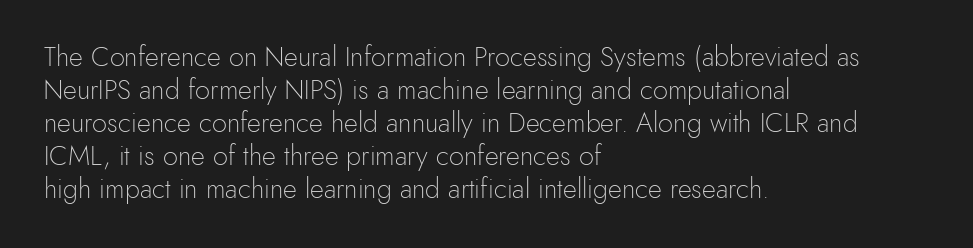
The type sits square on the baseline with zero lean. All the whitespace from short lines collects on the right. Students, note that the glyphs here touch the page at normal intervals. Weight class: somewhere from thin through regular. The foot of each line stays bare and open.
